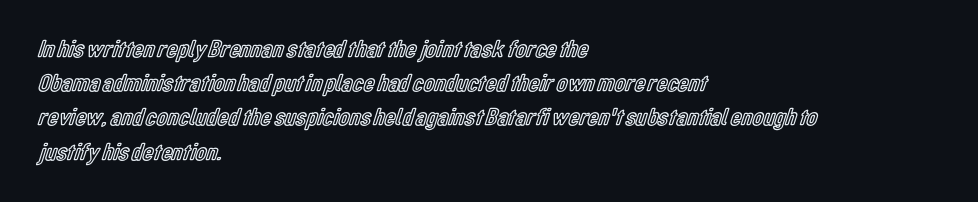
The image shows 25 px text type; set left-aligned, normal line spacing (1.37x), normal letter spacing, not underlined.
